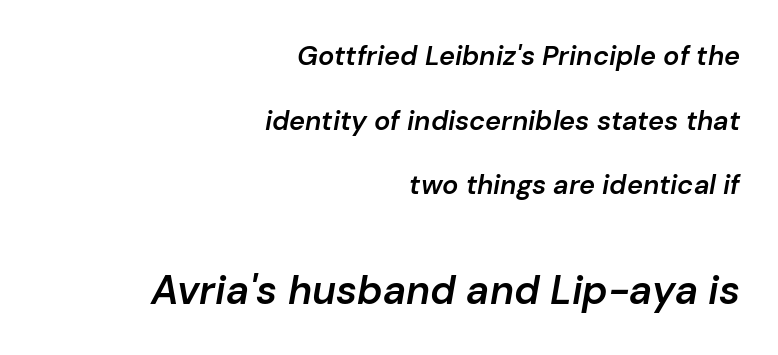
{"italic": "yes", "lean": "right", "slant_degrees": 10, "bold": "semi", "weight": "semibold", "width": "normal", "stroke_contrast": "low", "x_height": "medium", "monospaced": "no", "underline": "no", "align": "right", "line_spacing": "loose", "line_spacing_ratio": 2.39, "letter_spacing": "normal", "letter_spacing_em": 0.0, "larger_block": "second", "size_ratio": 1.48, "glyph_px": 40}
